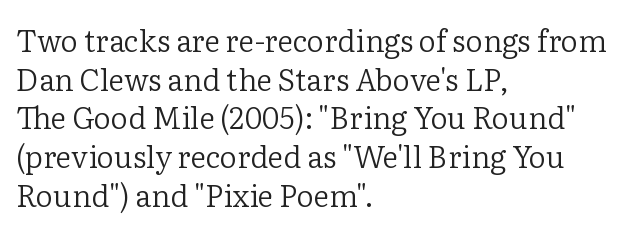
{"serif": "yes", "italic": "no", "bold": "no", "weight": "regular", "width": "normal", "stroke_contrast": "low", "x_height": "medium", "monospaced": "no", "underline": "no", "align": "left", "line_spacing": "normal", "line_spacing_ratio": 1.29, "letter_spacing": "normal", "letter_spacing_em": 0.0, "glyph_px": 30}
